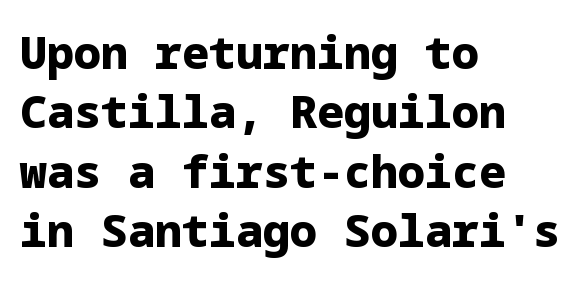
Q: Is the text bold? A: Yes.
Q: Is the text italic (slanted)? A: No, it is upright.
Q: Is the typeface a serif or a sans-serif typeface? A: Sans-serif.
Q: Is the text underlined? A: No.
Q: How is the paragraph aligned? A: Left-aligned.
Q: Is the spacing between letters normal or unusually wide? A: Normal.
Q: Is the spacing between lines tight, normal or loose? A: Normal.
Q: Width (condensed, normal, or wide)? A: Normal.
Q: Stroke contrast? A: Low.
Q: x-height? A: Medium.
